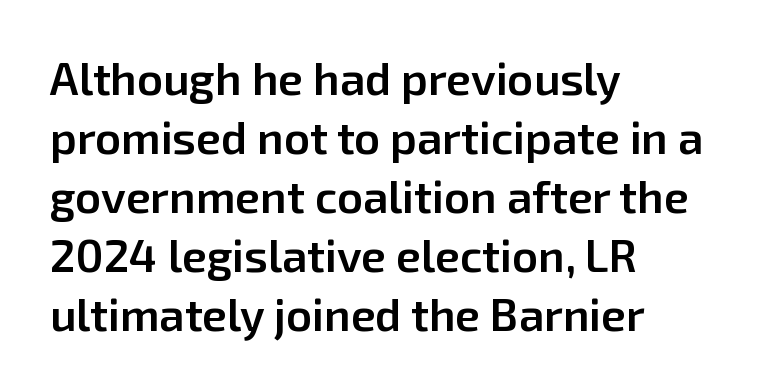
Q: Is the text bold? A: Semi-bold.
Q: Is the text italic (slanted)? A: No, it is upright.
Q: Is the typeface a serif or a sans-serif typeface? A: Sans-serif.
Q: Is the text underlined? A: No.
Q: How is the paragraph aligned? A: Left-aligned.
Q: Is the spacing between letters normal or unusually wide? A: Normal.
Q: Is the spacing between lines tight, normal or loose? A: Normal.
Q: Width (condensed, normal, or wide)? A: Normal.
Q: Stroke contrast? A: Low.
Q: x-height? A: Medium.
Q: Monospaced? A: No.
